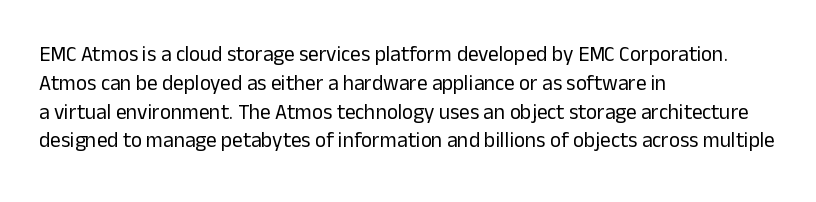
Each new line begins a customary step beneath the previous one. Stems here are at most as thick as an everyday book face. Words appear dense and cohesive because spacing is normal. Descenders hang freely into open space. The axis of the letterforms is exactly vertical.
